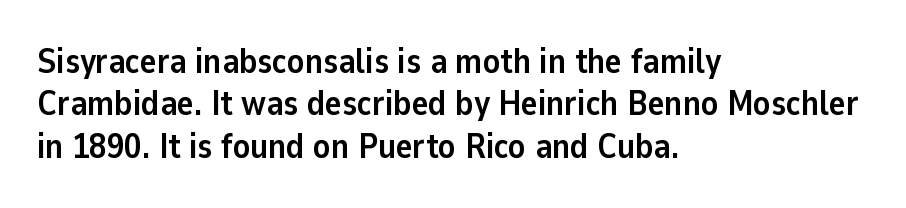
The image shows 35 px semibold sans-serif type, upright; set left-aligned, line spacing 1.21x, normal letter spacing, not underlined; low stroke contrast and a medium x-height.
